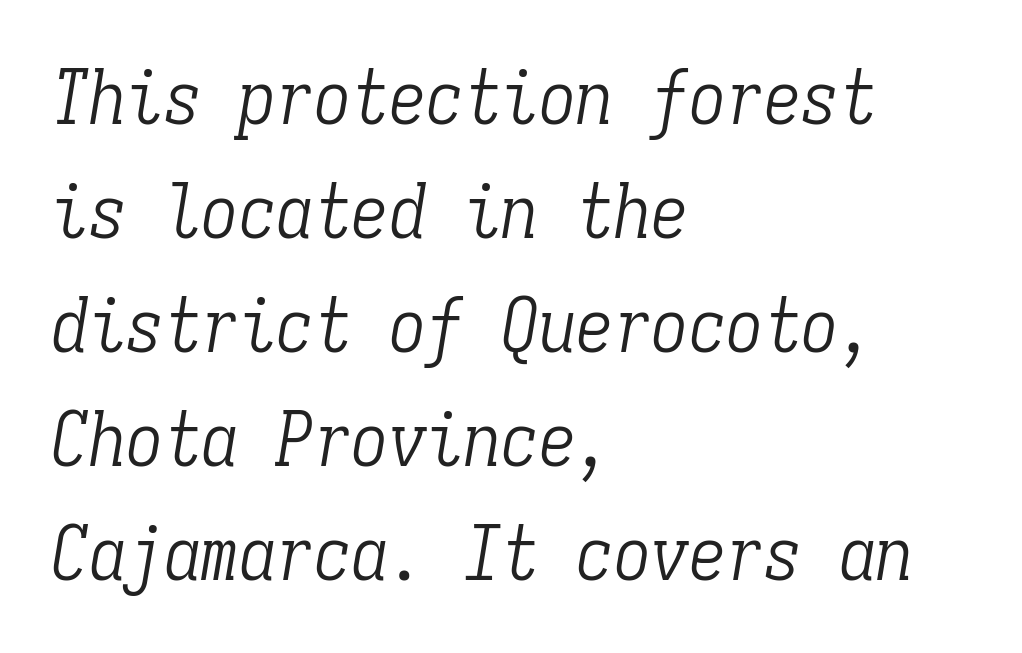
Students, note that the glyphs here touch the page at normal intervals. A student would call this left alignment; a typographer would say flush left, rag right. Notice how descenders clear the ascenders below comfortably — that's standard leading. Does the lettering tilt? It does — this is italic. Clear beneath every line of the passage.
